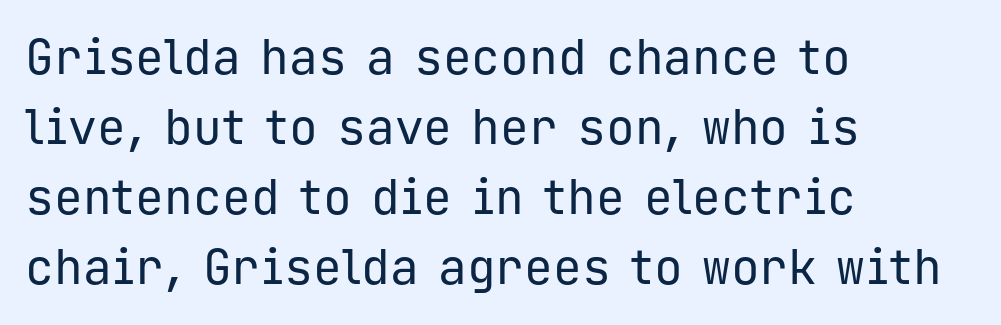
{"serif": "no", "italic": "no", "bold": "no", "weight": "regular", "width": "normal", "stroke_contrast": "low", "x_height": "medium", "monospaced": "yes", "underline": "no", "align": "left", "line_spacing": "normal", "line_spacing_ratio": 1.46, "letter_spacing": "normal", "letter_spacing_em": 0.0, "glyph_px": 48}
